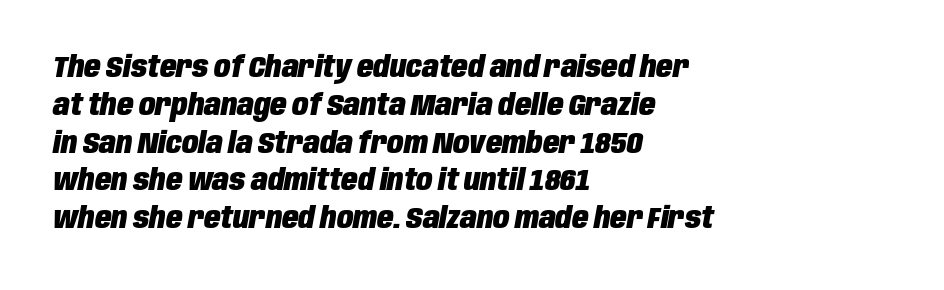
Summary of weight: heavy, a full bold. Regarding leading, the lines here are spaced in the standard way. Check under the words: just untouched page. Casual observation: everything's shoved over to the left.
